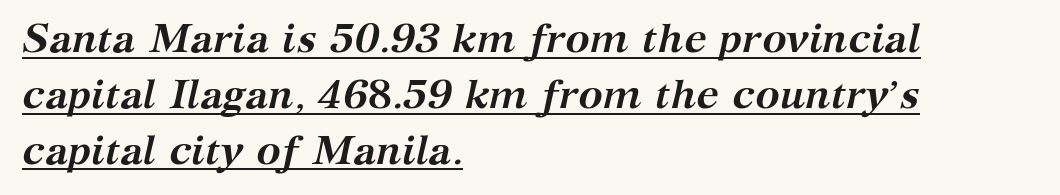
The image shows 41 px semibold serif type, italic (leaning right); set left-aligned, normal line spacing (1.36x), normal letter spacing, underlined; medium stroke contrast and a medium x-height.
